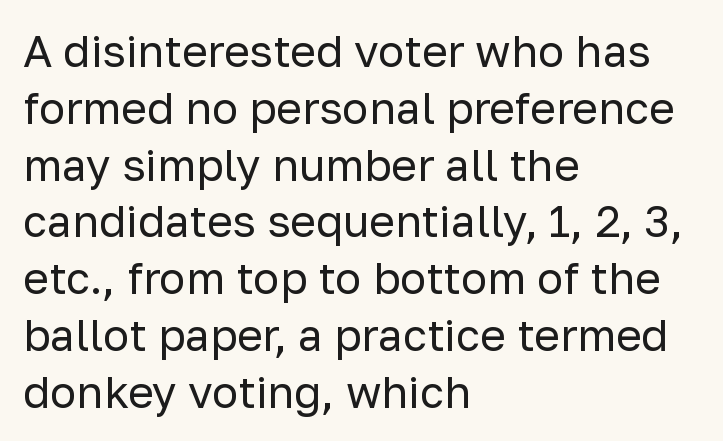
{"serif": "no", "italic": "no", "bold": "no", "weight": "regular", "width": "normal", "stroke_contrast": "low", "x_height": "medium", "monospaced": "no", "underline": "no", "align": "left", "line_spacing": "normal", "line_spacing_ratio": 1.29, "letter_spacing": "normal", "letter_spacing_em": 0.0, "glyph_px": 44}
